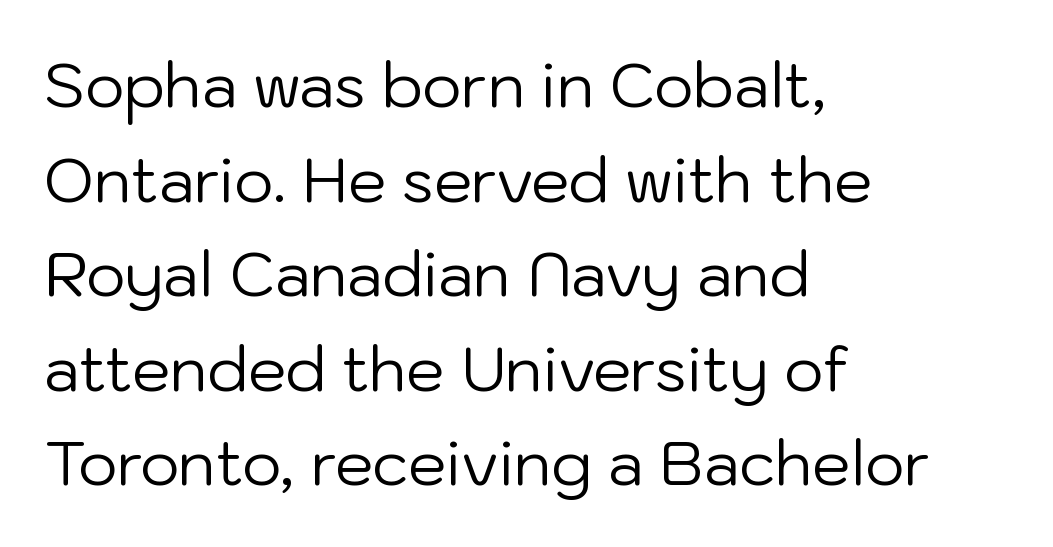
Q: Is the text bold? A: No.
Q: Is the text italic (slanted)? A: No, it is upright.
Q: Is the typeface a serif or a sans-serif typeface? A: Sans-serif.
Q: Is the text underlined? A: No.
Q: How is the paragraph aligned? A: Left-aligned.
Q: Is the spacing between letters normal or unusually wide? A: Normal.
Q: Is the spacing between lines tight, normal or loose? A: Normal.
Q: Width (condensed, normal, or wide)? A: Normal.
Q: Stroke contrast? A: Low.
Q: x-height? A: Medium.
Q: Monospaced? A: No.
